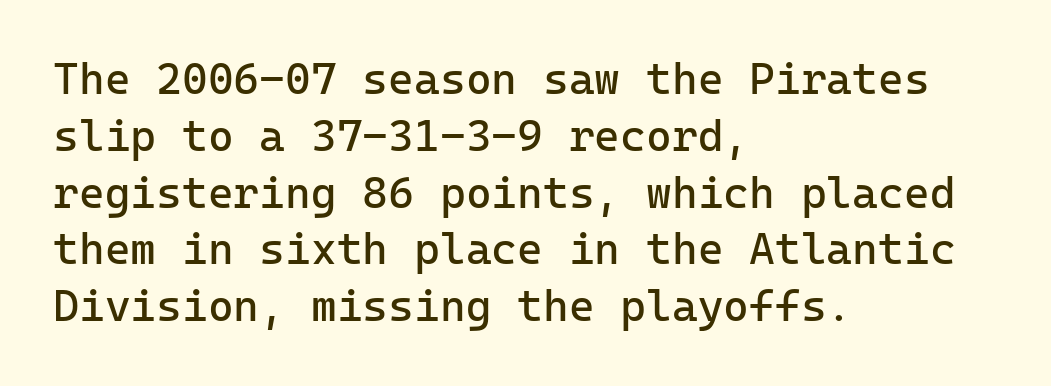
Q: Is the text bold? A: No.
Q: Is the text italic (slanted)? A: No, it is upright.
Q: Is the typeface a serif or a sans-serif typeface? A: Sans-serif.
Q: Is the text underlined? A: No.
Q: How is the paragraph aligned? A: Left-aligned.
Q: Is the spacing between letters normal or unusually wide? A: Normal.
Q: Is the spacing between lines tight, normal or loose? A: Normal.
Q: Width (condensed, normal, or wide)? A: Normal.
Q: Stroke contrast? A: Low.
Q: x-height? A: Medium.
